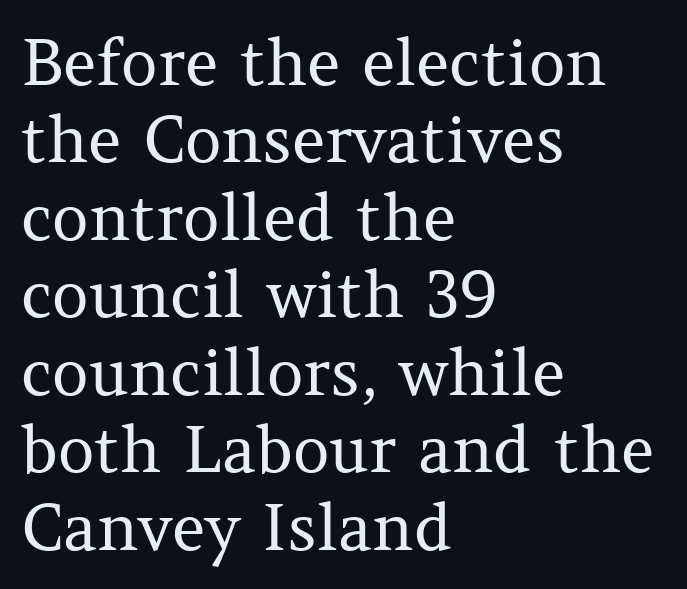
Q: Is the text bold? A: No.
Q: Is the text italic (slanted)? A: No, it is upright.
Q: Is the typeface a serif or a sans-serif typeface? A: Serif.
Q: Is the text underlined? A: No.
Q: How is the paragraph aligned? A: Left-aligned.
Q: Is the spacing between letters normal or unusually wide? A: Normal.
Q: Width (condensed, normal, or wide)? A: Normal.
Q: Stroke contrast? A: Medium.
Q: x-height? A: Medium.
Q: Monospaced? A: No.
